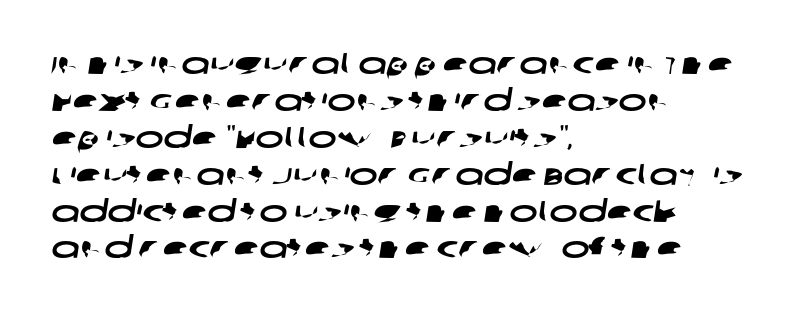
Q: Is the typeface a serif or a sans-serif typeface? A: Sans-serif.
Q: Is the text underlined? A: No.
Q: How is the paragraph aligned? A: Left-aligned.
Q: Is the spacing between letters normal or unusually wide? A: Normal.
Q: Width (condensed, normal, or wide)? A: Wide.
Q: Stroke contrast? A: Low.
Q: x-height? A: Large.
Q: Monospaced? A: No.
